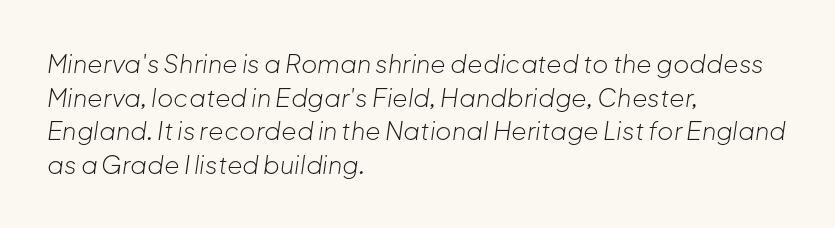
The line texture is even and compact thanks to regular tracking. Interline gaps are of average width in this sample. No heavy texture on the line: the type isn't bold. Plain, unruled lines of type.
